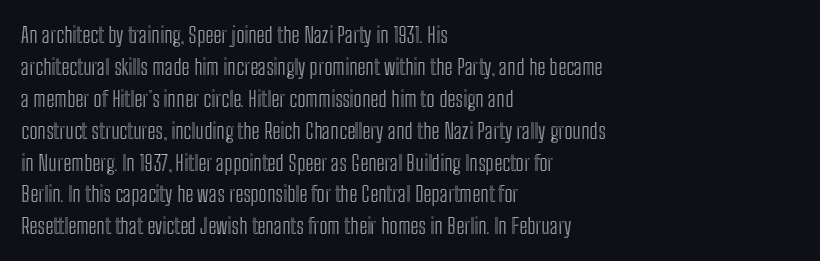
Left-aligned paragraph, ragged on the right. Rendered with straight, roman letterforms. Successive baselines arrive at the customary interval. Descenders are the only things crossing below the line. Is the letter spacing exaggerated? No — it looks like the ordinary default.
